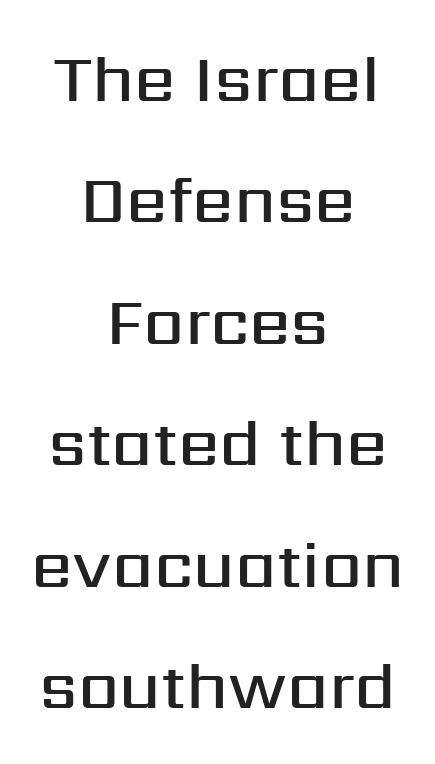
The image shows 66 px semibold sans-serif type, upright; set centered, line spacing 1.84x, normal letter spacing, not underlined; medium stroke contrast and a medium x-height.
